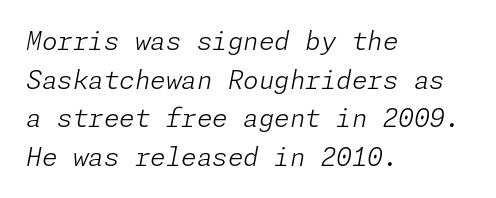
{"italic": "yes", "lean": "right", "slant_degrees": 11, "bold": "no", "underline": "no", "align": "left", "line_spacing": "normal", "line_spacing_ratio": 1.55, "letter_spacing": "normal", "letter_spacing_em": 0.0, "glyph_px": 25}
